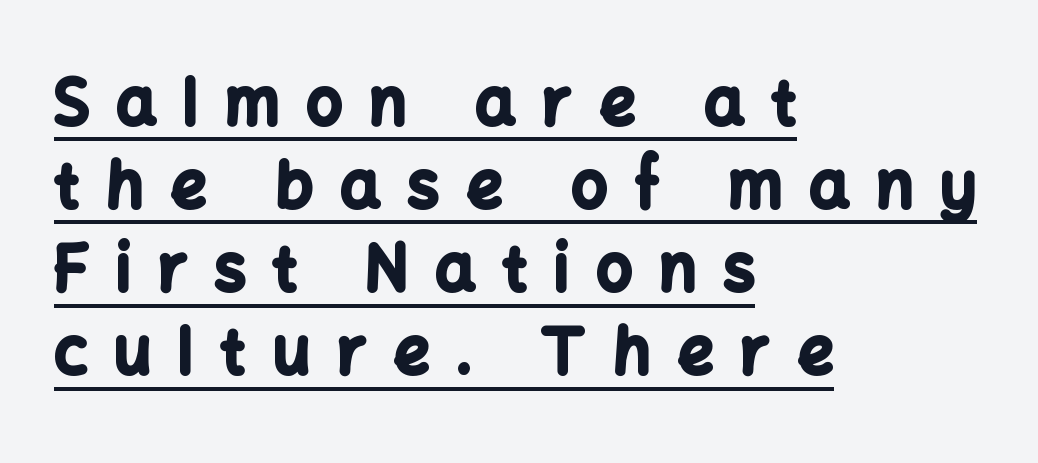
The image shows 63 px bold sans-serif type, upright; set left-aligned, normal line spacing (1.32x), unusually wide letter spacing (+0.43 em), underlined; low stroke contrast and a medium x-height.
